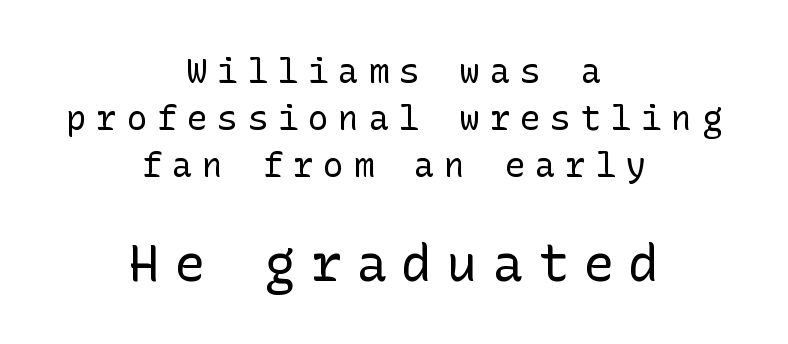
{"serif": "no", "italic": "no", "bold": "no", "weight": "regular", "width": "normal", "stroke_contrast": "low", "x_height": "medium", "underline": "no", "align": "center", "line_spacing": "normal", "line_spacing_ratio": 1.38, "letter_spacing": "wide", "letter_spacing_em": 0.29, "larger_block": "second", "size_ratio": 1.5, "glyph_px": 51}
